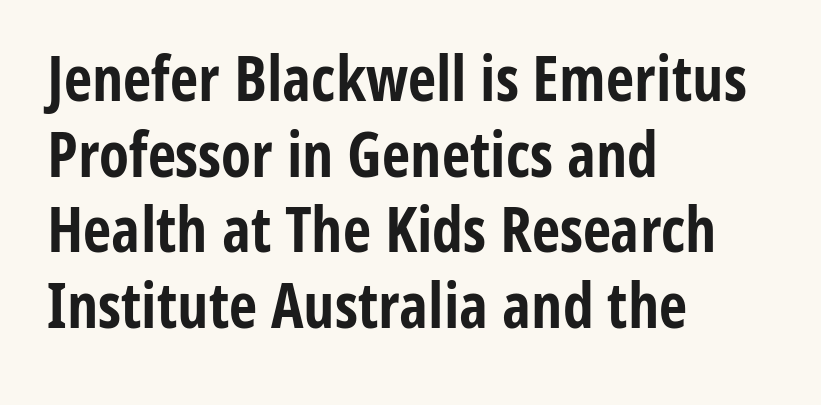
{"serif": "no", "italic": "no", "bold": "yes", "weight": "bold", "width": "condensed", "stroke_contrast": "low", "x_height": "medium", "monospaced": "no", "underline": "no", "align": "left", "line_spacing_ratio": 1.22, "letter_spacing": "normal", "letter_spacing_em": 0.0, "glyph_px": 62}
